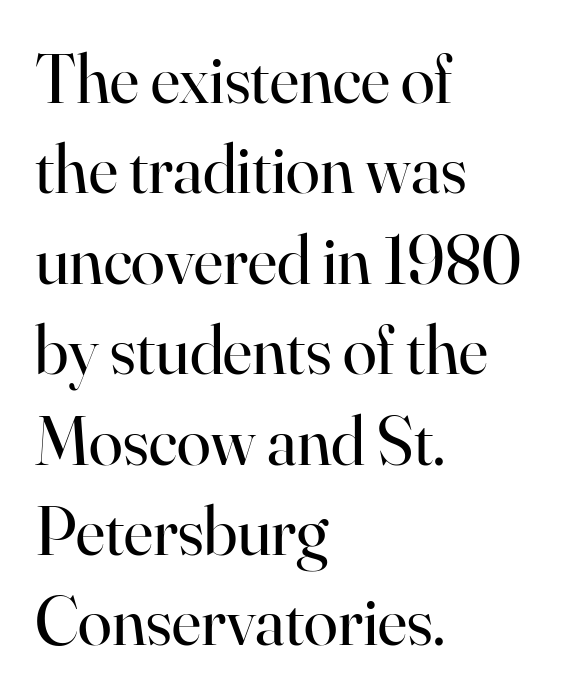
{"serif": "yes", "italic": "no", "bold": "no", "weight": "regular", "width": "normal", "stroke_contrast": "high", "x_height": "small", "monospaced": "no", "underline": "no", "align": "left", "line_spacing": "normal", "line_spacing_ratio": 1.31, "letter_spacing": "normal", "letter_spacing_em": 0.0, "glyph_px": 69}
